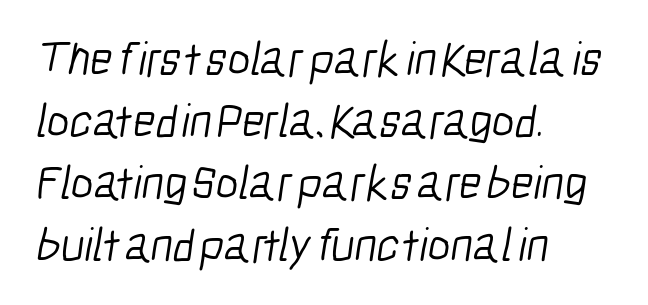
Q: Is the text bold? A: No.
Q: Is the typeface a serif or a sans-serif typeface? A: Sans-serif.
Q: Is the text underlined? A: No.
Q: How is the paragraph aligned? A: Left-aligned.
Q: Is the spacing between letters normal or unusually wide? A: Normal.
Q: Is the spacing between lines tight, normal or loose? A: Normal.
Q: Width (condensed, normal, or wide)? A: Condensed.
Q: Stroke contrast? A: Low.
Q: x-height? A: Medium.
Q: Monospaced? A: No.
